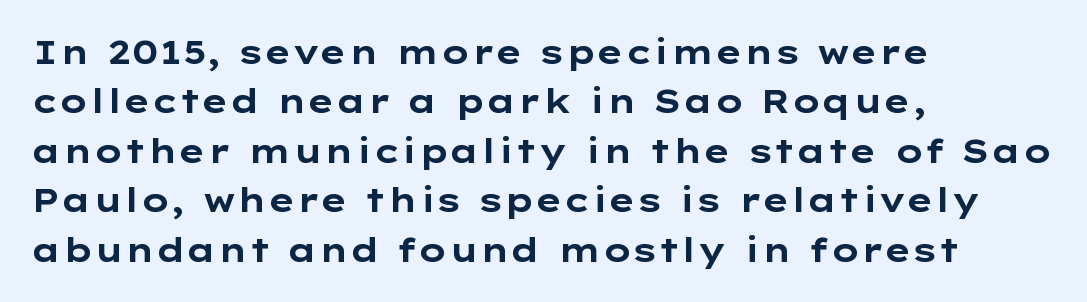
The image shows 33 px bold, wide sans-serif type, upright; set left-aligned, normal line spacing (1.5x), normal letter spacing, not underlined; low stroke contrast and a medium x-height.
